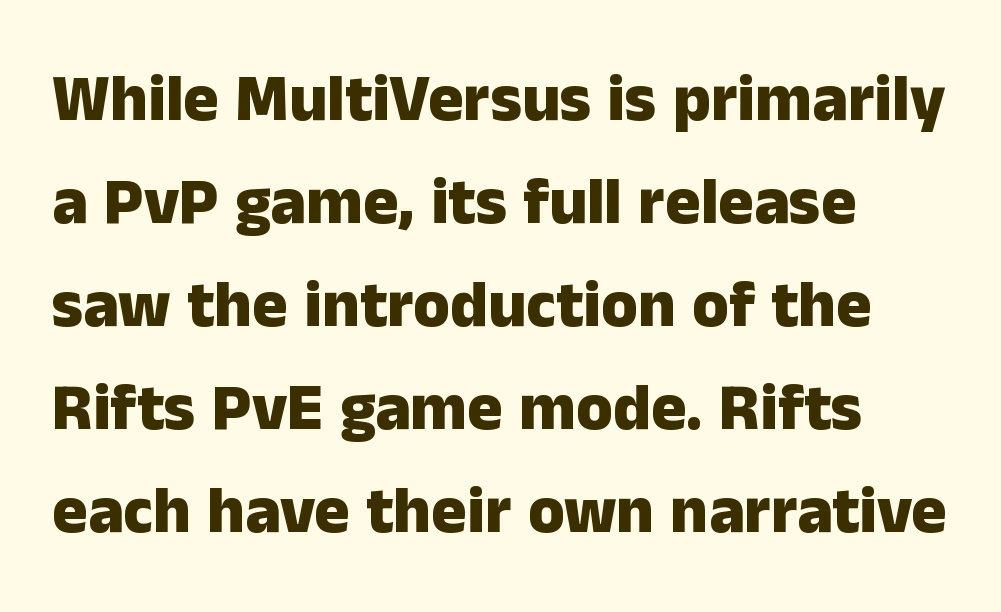
{"serif": "no", "italic": "no", "bold": "yes", "weight": "heavy", "width": "normal", "stroke_contrast": "low", "x_height": "medium", "monospaced": "no", "underline": "no", "align": "left", "line_spacing": "normal", "line_spacing_ratio": 1.56, "letter_spacing": "normal", "letter_spacing_em": 0.0, "glyph_px": 66}
